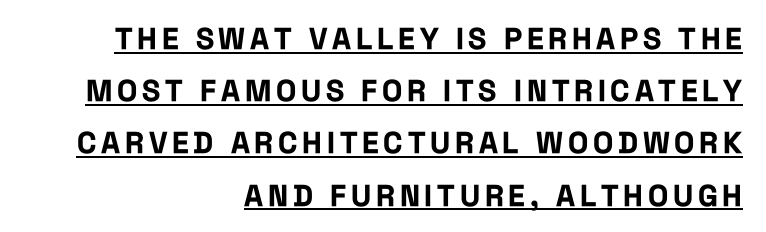
{"serif": "no", "italic": "no", "bold": "yes", "weight": "bold", "width": "condensed", "stroke_contrast": "low", "x_height": "large", "monospaced": "no", "underline": "yes", "align": "right", "line_spacing_ratio": 1.74, "glyph_px": 30}
